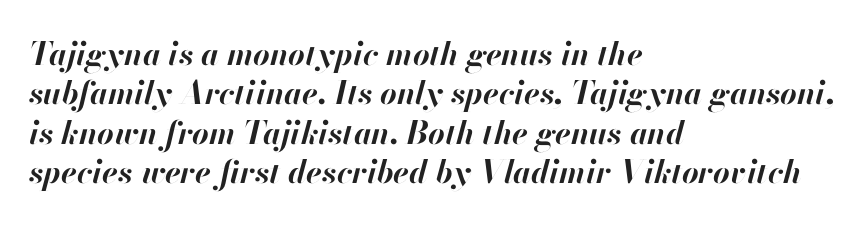
Every row of glyphs begins at an identical x-position on the left. Yep, that's italic — everything's leaning. The baseline area is clear. Spacing verdict: proportional, widths tailored to each character. I'd describe the lettering as bold — thick and assertive. Honestly, the letter spacing is just normal — you wouldn't notice it.
